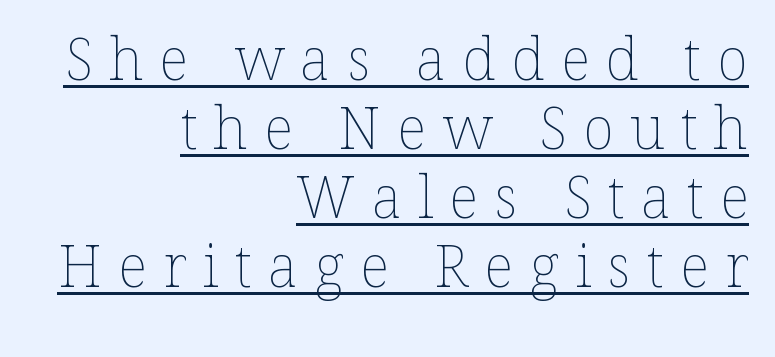
Q: Is the text bold? A: No.
Q: Is the text italic (slanted)? A: No, it is upright.
Q: Is the text underlined? A: Yes.
Q: How is the paragraph aligned? A: Right-aligned.
Q: Is the spacing between letters normal or unusually wide? A: Unusually wide.
Q: Width (condensed, normal, or wide)? A: Normal.
Q: Stroke contrast? A: Low.
Q: x-height? A: Medium.
Q: Monospaced? A: No.
